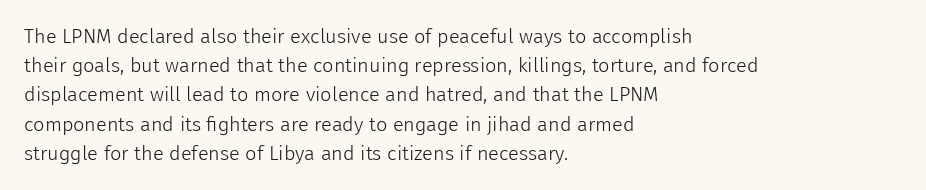
A normal amount of white space separates one row of letters from the next. The foot of each line stays bare and open. The ragged edge is on the right, which tells us the setting is flush left. This sample uses an upright cut, with every glyph sitting square on the baseline. No chunkiness to these letters — they're not bold. Does extra space separate the letters? No, they use regular spacing.
